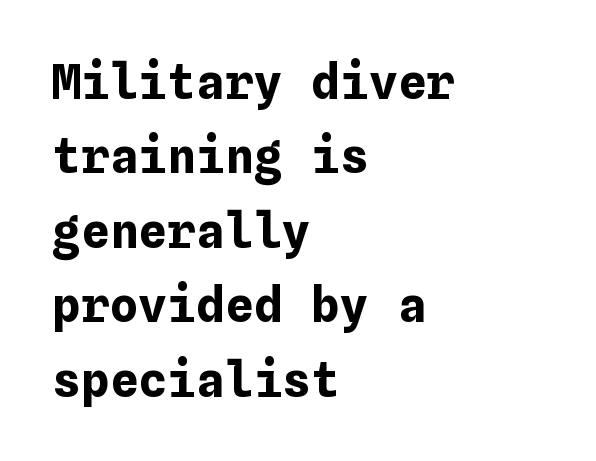
{"italic": "no", "bold": "yes", "weight": "bold", "width": "normal", "stroke_contrast": "low", "x_height": "medium", "underline": "no", "align": "left", "line_spacing": "normal", "line_spacing_ratio": 1.55, "letter_spacing": "normal", "letter_spacing_em": 0.0, "glyph_px": 48}
